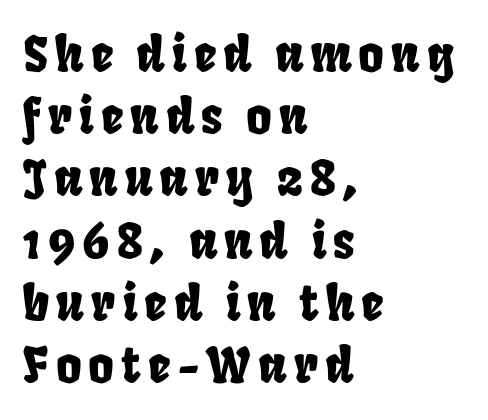
Q: Is the typeface a serif or a sans-serif typeface? A: Sans-serif.
Q: Is the text underlined? A: No.
Q: How is the paragraph aligned? A: Left-aligned.
Q: Is the spacing between lines tight, normal or loose? A: Normal.
Q: Width (condensed, normal, or wide)? A: Condensed.
Q: Stroke contrast? A: Low.
Q: x-height? A: Large.
Q: Monospaced? A: No.
